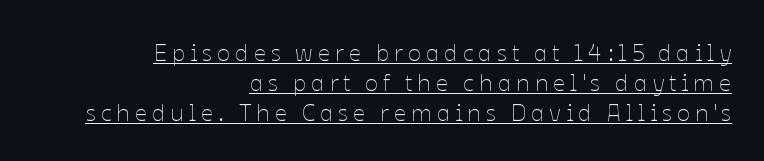
{"italic": "no", "bold": "no", "underline": "yes", "align": "right", "line_spacing_ratio": 1.24, "letter_spacing": "wide", "letter_spacing_em": 0.21, "glyph_px": 24}
